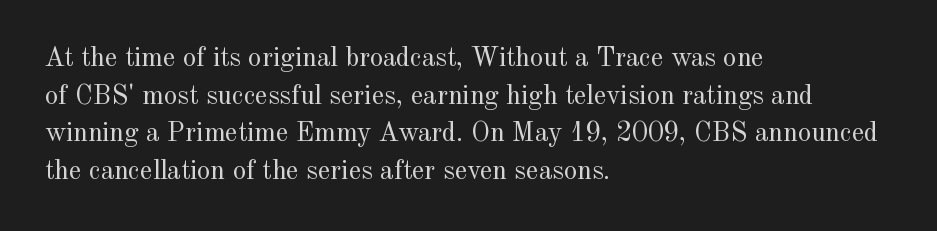
Notice how the stems are strictly vertical — no italics here. A bare baseline throughout the passage. Inter-character spacing is left at the font's built-in metrics. Vertical spacing — default. The ragged edge is on the right, which tells us the setting is flush left. The font sits on the lighter half of the weight spectrum, regular included.
